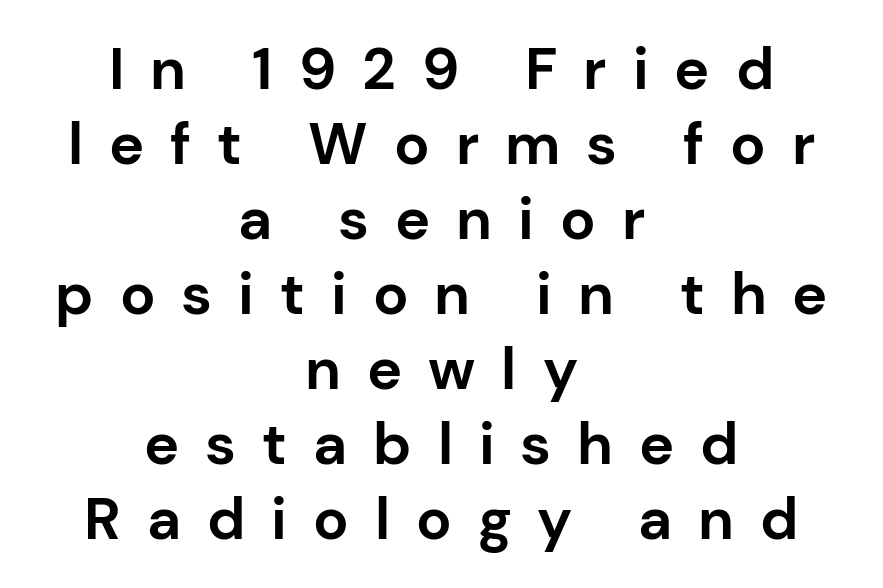
Q: Is the text bold? A: Yes.
Q: Is the text italic (slanted)? A: No, it is upright.
Q: Is the typeface a serif or a sans-serif typeface? A: Sans-serif.
Q: Is the text underlined? A: No.
Q: How is the paragraph aligned? A: Centered.
Q: Is the spacing between letters normal or unusually wide? A: Unusually wide.
Q: Is the spacing between lines tight, normal or loose? A: Normal.
Q: Width (condensed, normal, or wide)? A: Normal.
Q: Stroke contrast? A: Low.
Q: x-height? A: Medium.
Q: Monospaced? A: No.
